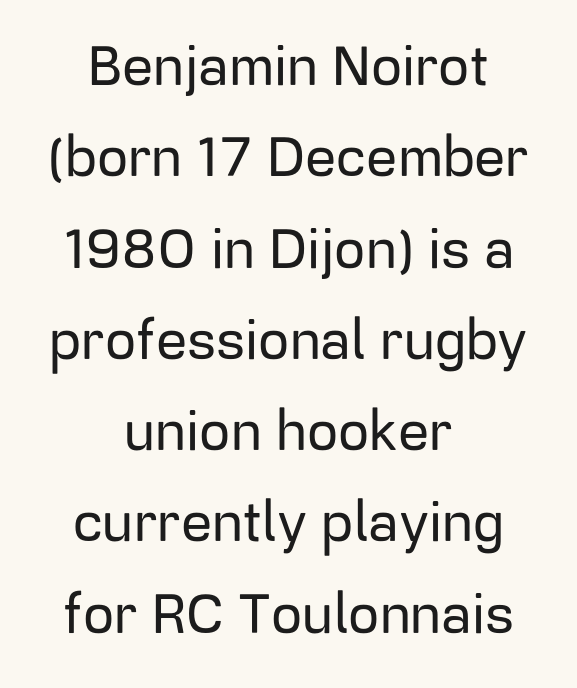
The image shows 55 px sans-serif type, upright; set centered, normal line spacing (1.66x), normal letter spacing, not underlined; low stroke contrast and a medium x-height.
